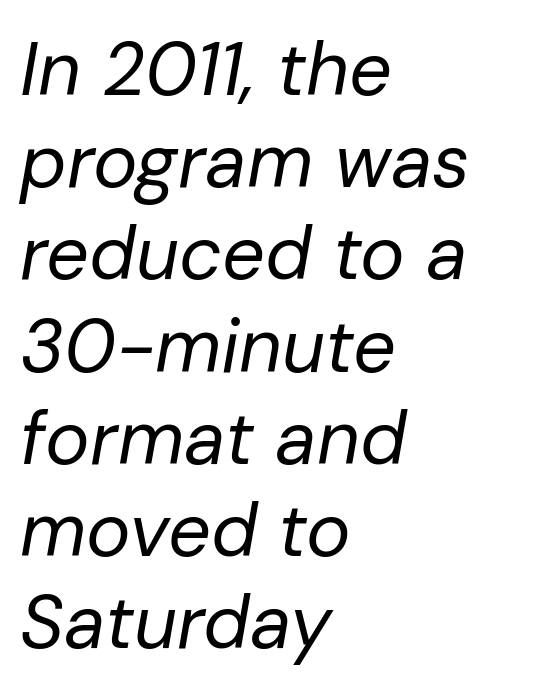
{"italic": "yes", "lean": "right", "slant_degrees": 10, "bold": "no", "weight": "regular", "width": "normal", "stroke_contrast": "low", "x_height": "medium", "monospaced": "no", "underline": "no", "align": "left", "line_spacing_ratio": 1.23, "letter_spacing": "normal", "letter_spacing_em": 0.0, "glyph_px": 75}
